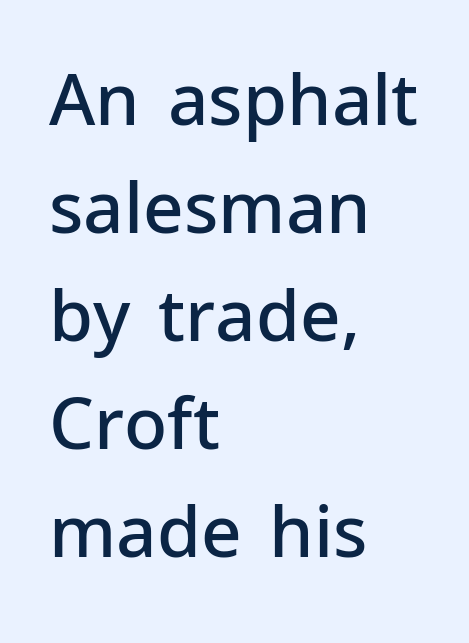
{"serif": "no", "italic": "no", "bold": "semi", "weight": "semibold", "width": "normal", "stroke_contrast": "low", "x_height": "medium", "monospaced": "no", "underline": "no", "align": "left", "line_spacing": "normal", "line_spacing_ratio": 1.52, "letter_spacing": "normal", "letter_spacing_em": 0.0, "glyph_px": 71}
